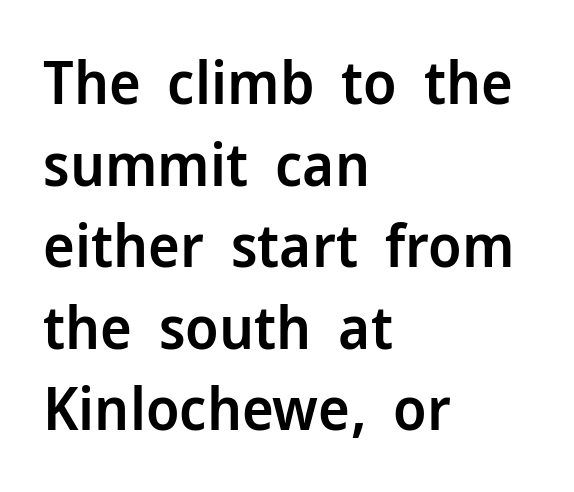
The image shows 60 px semibold sans-serif type, upright; set left-aligned, normal line spacing (1.36x), normal letter spacing, not underlined; low stroke contrast and a medium x-height.
